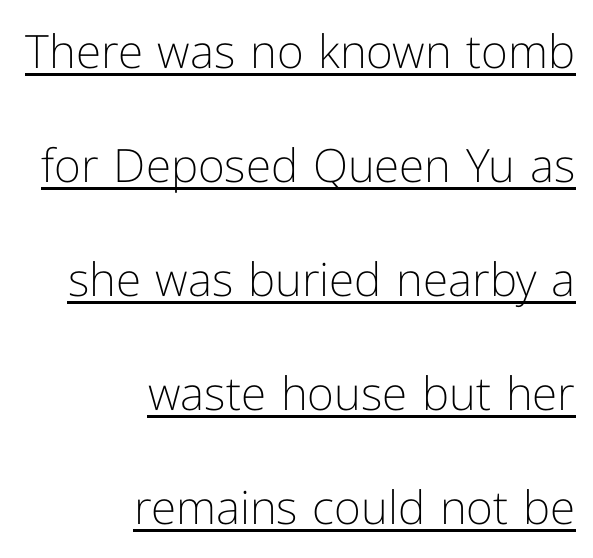
The image shows 46 px light sans-serif type, upright; set right-aligned, loose line spacing (2.48x), normal letter spacing, underlined; low stroke contrast and a medium x-height.
